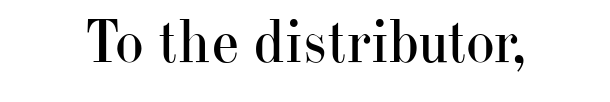
The image shows 61 px regular-weight serif type, upright; set normal letter spacing, not underlined; high stroke contrast and a small x-height.
